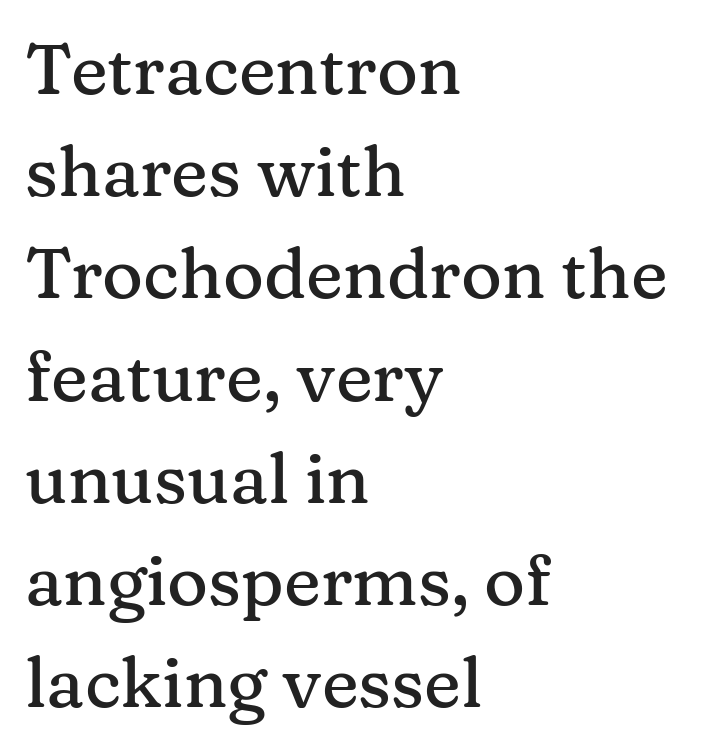
In terms of posture, this sample is upright. The space beneath each line is pristine and unruled. Look at the tracking — it's just the regular setting, nothing added. This sample has the flowing, uneven cadence of proportional lettering.
